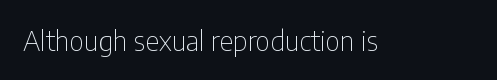
Has an underline been added? It has not. The type is set solid horizontally, with unmodified tracking. The characters are drawn with everyday or finer stroke widths. Every character sits straight up, as roman type does.
